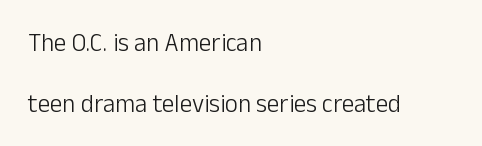
{"italic": "no", "bold": "no", "underline": "no", "align": "left", "line_spacing": "loose", "line_spacing_ratio": 2.45, "letter_spacing": "normal", "letter_spacing_em": 0.0, "glyph_px": 25}
